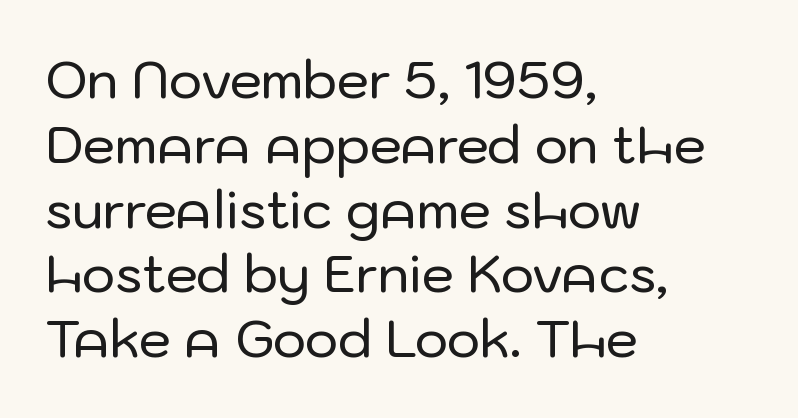
{"serif": "no", "italic": "no", "width": "normal", "stroke_contrast": "low", "x_height": "medium", "monospaced": "no", "underline": "no", "align": "left", "line_spacing": "normal", "line_spacing_ratio": 1.27, "letter_spacing": "normal", "letter_spacing_em": 0.0, "glyph_px": 51}
